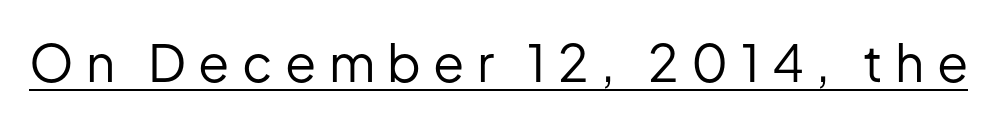
The image shows 51 px regular-weight sans-serif type, upright; set unusually wide letter spacing (+0.24 em), underlined; low stroke contrast and a medium x-height.
